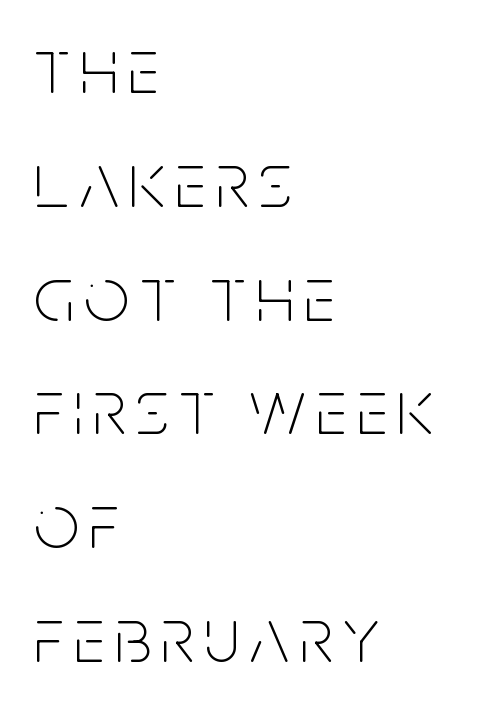
Examine the stroke ends and you'll find no serifs. The typesetting does not lean heavy: it is not bold. The ragged edge is on the right, which tells us the setting is flush left. Is there any slant? The stems are plumb. A typesetter would call this proportional, since set widths differ per character. The zone under the glyphs is completely vacant.
